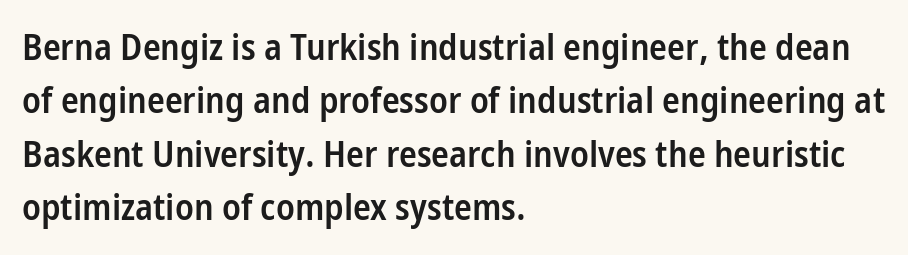
Is this a fixed-width face? No — the glyphs have proportional, varying widths. The face used here is rendered with its standard letterfit. Ascenders rise straight up at ninety degrees. Set as a demibold, roughly 600 on the weight scale.
